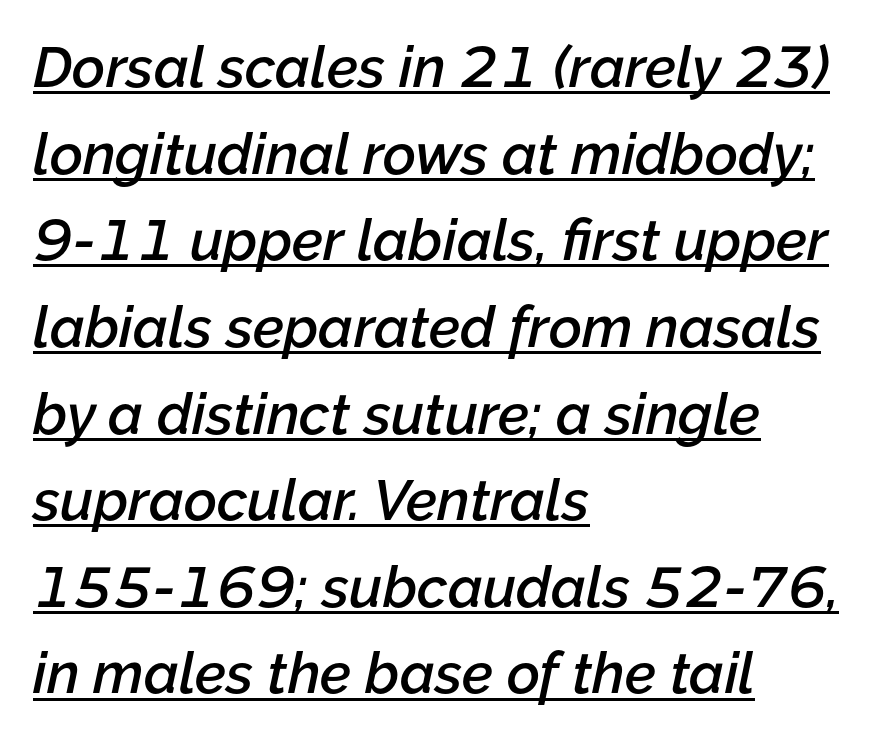
The image shows 57 px semibold type, italic (leaning right); set left-aligned, normal line spacing (1.52x), normal letter spacing, underlined; low stroke contrast and a medium x-height.
